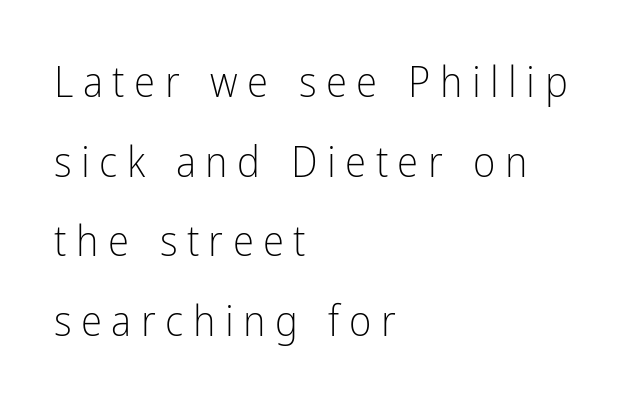
The typesetter chose a ragged-right arrangement here. The gap between lines stays unmarked. Nope, not italic — everything's standing straight. These lines are rendered in a variable-pitch font. Characters follow at a spacing far wider than the type designer built in.
